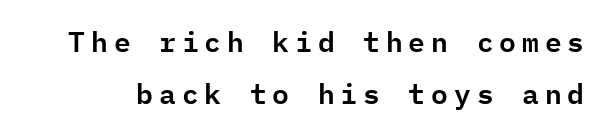
Q: Is the text italic (slanted)? A: No, it is upright.
Q: Is the typeface a serif or a sans-serif typeface? A: Sans-serif.
Q: Is the text underlined? A: No.
Q: Is the spacing between letters normal or unusually wide? A: Unusually wide.
Q: Width (condensed, normal, or wide)? A: Normal.
Q: Stroke contrast? A: Low.
Q: x-height? A: Medium.
Q: Monospaced? A: Yes.
